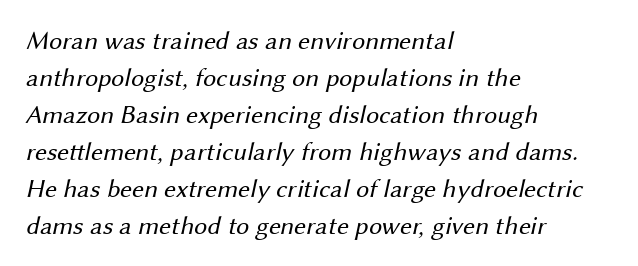
Standard letterfit; no display-style spreading of the glyphs. Stems here are at most as thick as an everyday book face. Lines of text with bare space underneath. This sample is left-justified, so line endings fall wherever the words run out. One glance says typical: line gaps are just what's usual.
